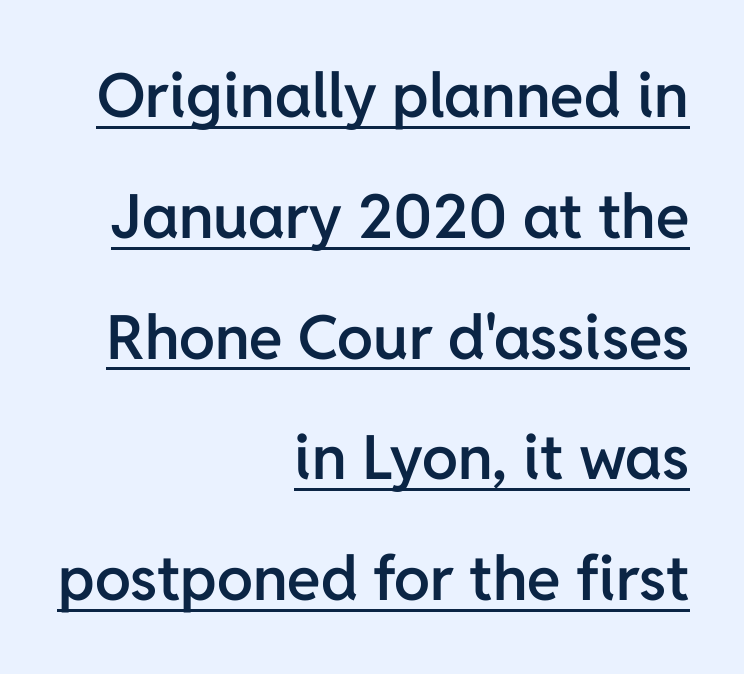
{"serif": "no", "italic": "no", "bold": "semi", "weight": "semibold", "width": "normal", "stroke_contrast": "low", "x_height": "medium", "monospaced": "no", "underline": "yes", "align": "right", "line_spacing": "loose", "line_spacing_ratio": 1.98, "letter_spacing": "normal", "letter_spacing_em": 0.0, "glyph_px": 61}
